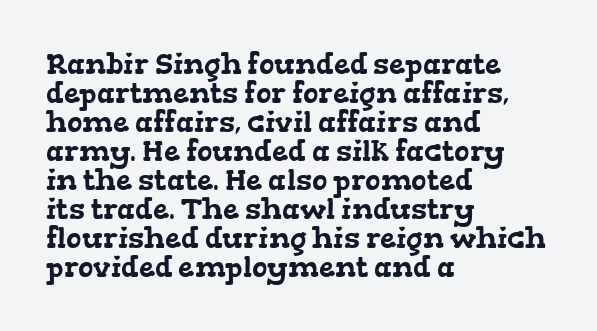
Q: Is the typeface a serif or a sans-serif typeface? A: Serif.
Q: Is the text underlined? A: No.
Q: How is the paragraph aligned? A: Left-aligned.
Q: Is the spacing between letters normal or unusually wide? A: Normal.
Q: Is the spacing between lines tight, normal or loose? A: Tight.
Q: Width (condensed, normal, or wide)? A: Wide.
Q: Stroke contrast? A: Low.
Q: x-height? A: Medium.
Q: Monospaced? A: No.
